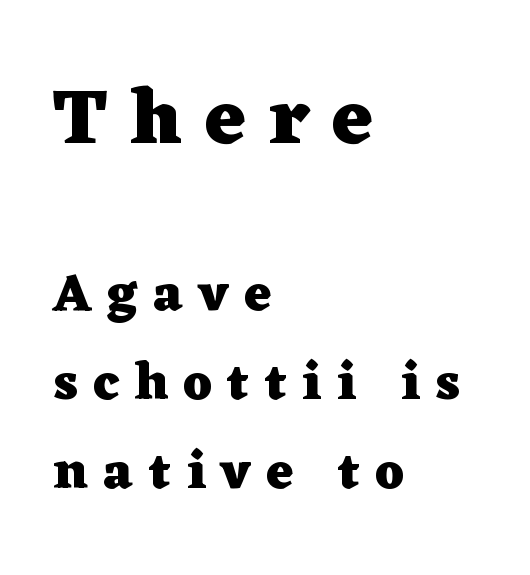
Q: Is the text bold? A: Yes.
Q: Is the text italic (slanted)? A: No, it is upright.
Q: Is the typeface a serif or a sans-serif typeface? A: Serif.
Q: Is the text underlined? A: No.
Q: How is the paragraph aligned? A: Left-aligned.
Q: Is the spacing between letters normal or unusually wide? A: Unusually wide.
Q: Which block of text is set in a larger size, the first (top) or the second (bottom)? A: The first (top) one.
Q: Width (condensed, normal, or wide)? A: Wide.
Q: Stroke contrast? A: Low.
Q: x-height? A: Medium.
Q: Monospaced? A: No.
